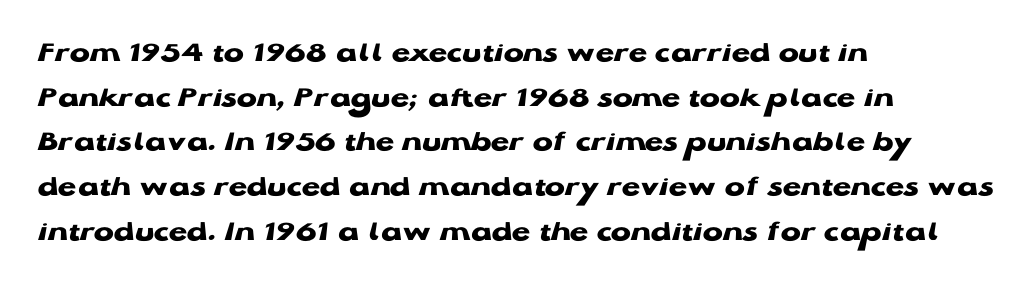
Plenty of ink on the page — the face is bold. Short note: letters normally spaced. Students, observe: this is what conventionally led text looks like. These lines are set flush left with a ragged right edge.
